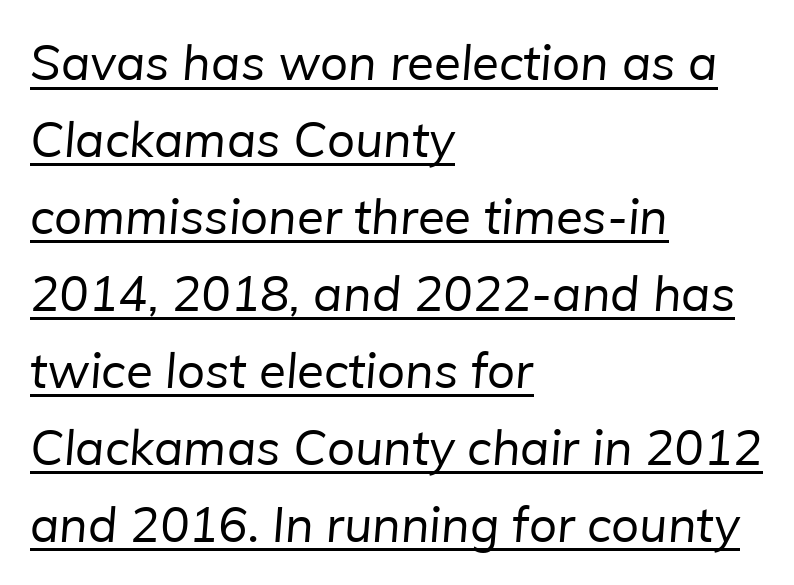
The rendered words wear a rule along their underside. These lines stack with their left ends in a neat column. The designer left line spacing at the default. Each stroke keeps to a modest, everyday thickness or less. Grotesque or geometric, the face here clearly has no serifs. The passage shown is typed in a proportional face where columns would drift.
